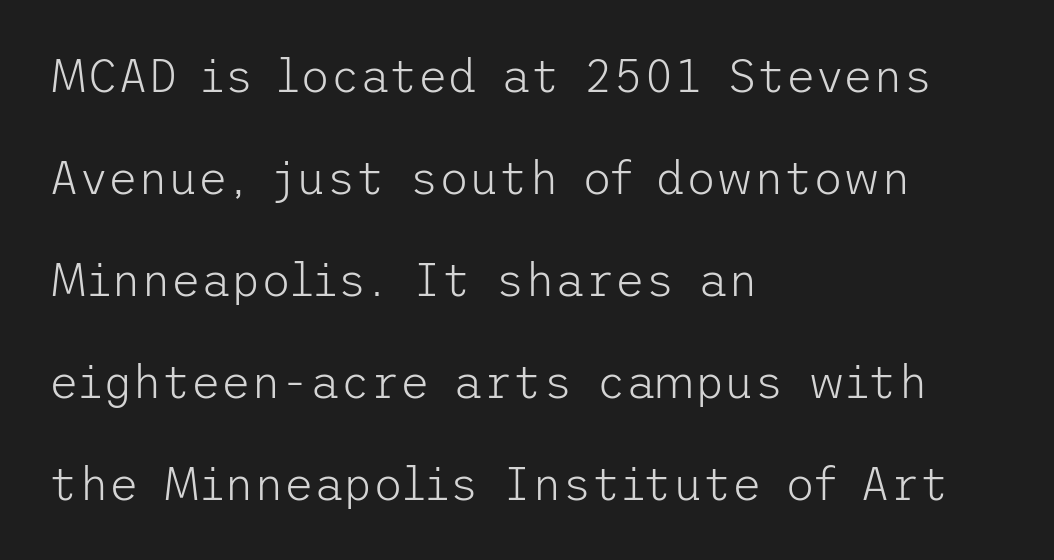
Does the copy run flush right? No — it runs flush left. The letters carry no serifs — their stems end cleanly without finishing strokes. Regarding leading, the lines here are spaced well apart. No heavy texture on the line: the type isn't bold. Words appear dense and cohesive because spacing is normal. Each row of text sits above clean, open space.
